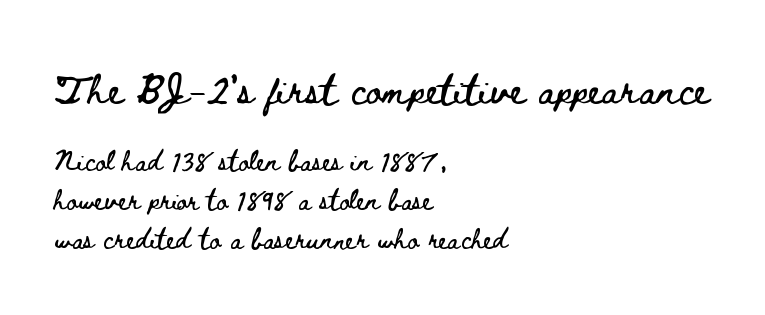
The image shows 30 px wide type; set left-aligned, loose line spacing (1.96x), normal letter spacing, not underlined; the first (top) block is 1.5x larger; low stroke contrast and a small x-height.
